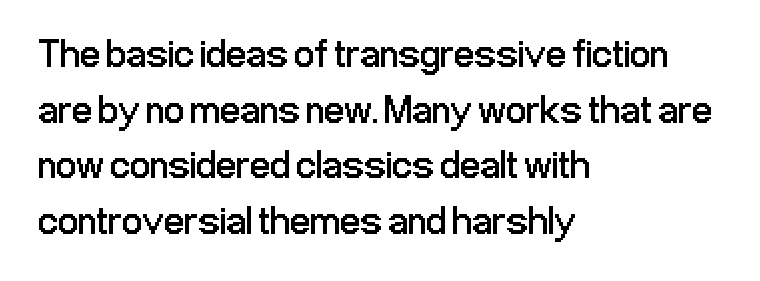
Type style note: lacks serifs. The leading is moderate, giving the passage an even texture. A bare baseline throughout the passage. Italic: no, the glyphs are upright roman. Heaviness? Minimal to ordinary, like unemphasized prose.
